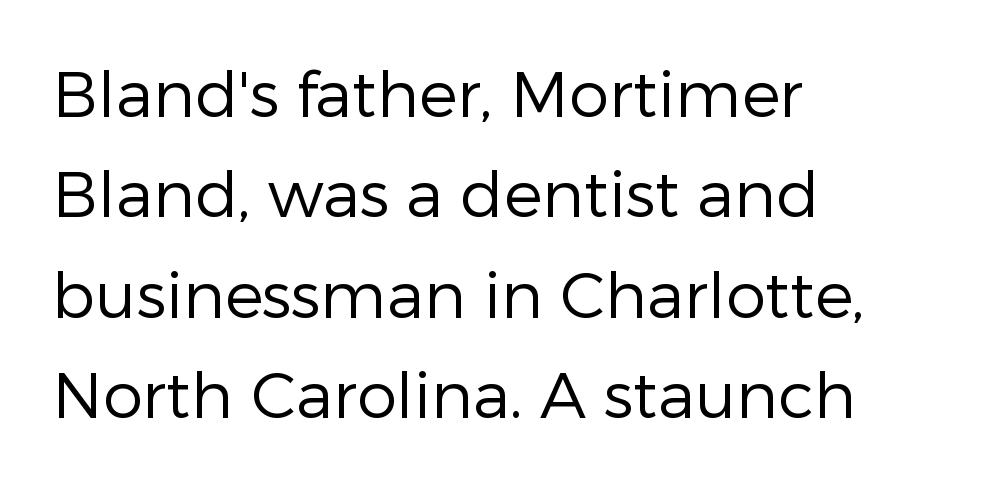
The image shows 64 px regular-weight sans-serif type, upright; set left-aligned, normal line spacing (1.57x), normal letter spacing, not underlined; low stroke contrast and a medium x-height.
